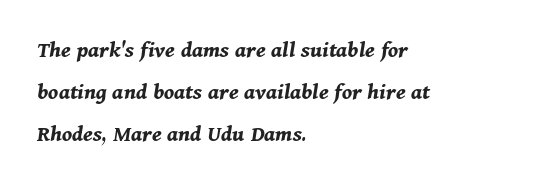
The image shows 24 px bold type, italic (leaning right); set left-aligned, line spacing 1.76x, normal letter spacing, not underlined.
